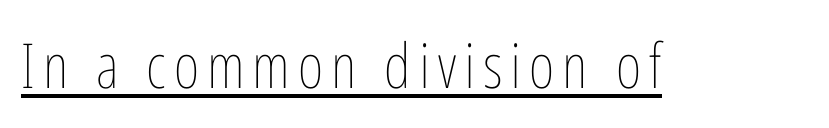
The image shows 62 px thin, condensed type, upright; set underlined; low stroke contrast and a medium x-height.
